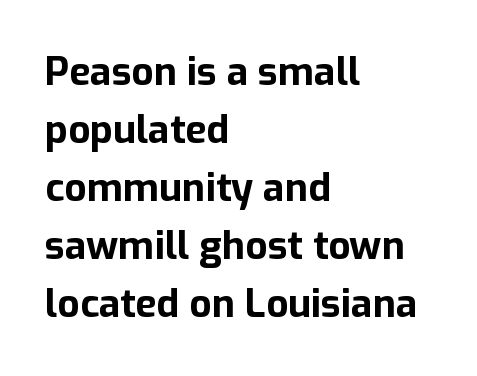
Q: Is the text bold? A: Yes.
Q: Is the text italic (slanted)? A: No, it is upright.
Q: Is the typeface a serif or a sans-serif typeface? A: Sans-serif.
Q: Is the text underlined? A: No.
Q: How is the paragraph aligned? A: Left-aligned.
Q: Is the spacing between letters normal or unusually wide? A: Normal.
Q: Is the spacing between lines tight, normal or loose? A: Normal.
Q: Width (condensed, normal, or wide)? A: Normal.
Q: Stroke contrast? A: Low.
Q: x-height? A: Medium.
Q: Monospaced? A: No.
